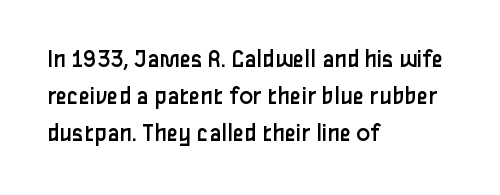
Rule under the text: the space is simply empty. The tracking reads as untouched default to a designer's eye. Compared with a typical body face, this is equally light or lighter still. A student would call this left alignment; a typographer would say flush left, rag right. The rows are spaced the way most documents space them.
